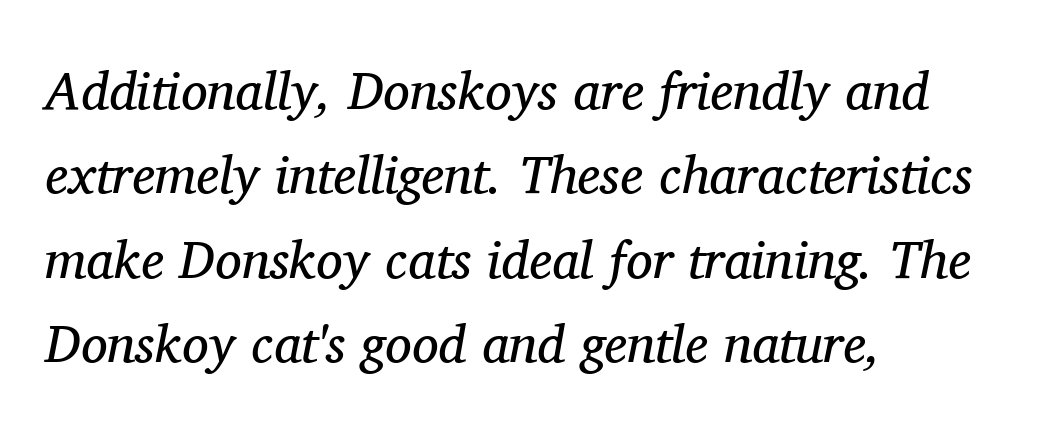
The words here are not underlined. The strokes carry an ordinary text weight at most. You can tell it's italic because the verticals aren't actually vertical. If you drew a ruler down the left edge, every line would touch it. Do the characters align in a grid? No, the font is proportional. Each new line begins a customary step beneath the previous one.
